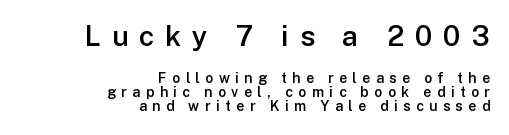
Descender tails drop into unmarked territory. Posture: upright roman. Stems and bowls a touch heavier than normal — semibold. Character widths vary here, with narrow letters taking less room than wide ones. Examine the stroke ends and you'll find no serifs. Notice how the passage keeps a crisp vertical edge on the right only.
